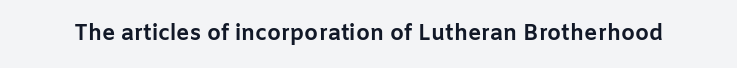
Short note: letters normally spaced. Words float on clear page, feet unadorned. The letters stand upright; this is a roman face. Heavy, bold letterforms.
